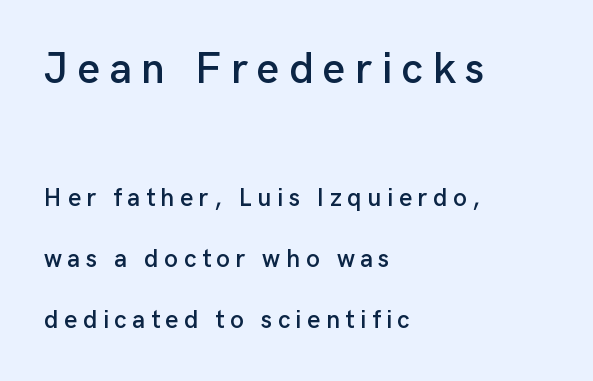
{"serif": "no", "italic": "no", "width": "normal", "stroke_contrast": "low", "x_height": "medium", "monospaced": "no", "underline": "no", "align": "left", "line_spacing": "loose", "line_spacing_ratio": 2.44, "letter_spacing": "wide", "letter_spacing_em": 0.22, "larger_block": "first", "size_ratio": 1.72, "glyph_px": 43}
